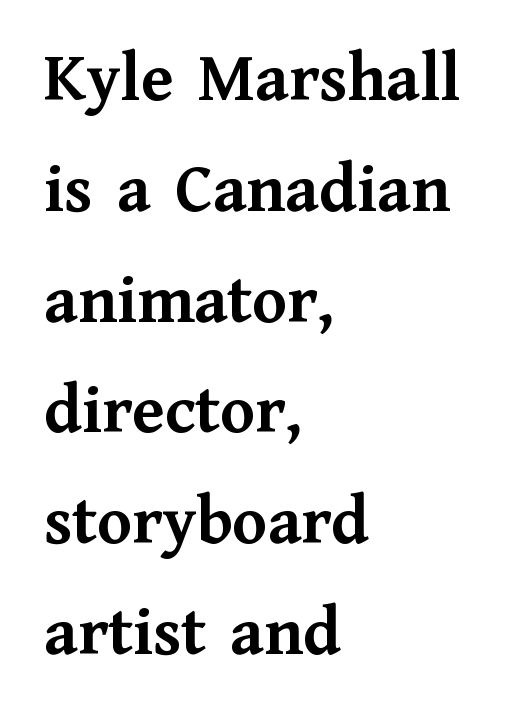
The image shows 71 px semibold serif type, upright; set left-aligned, normal line spacing (1.56x), normal letter spacing, not underlined; medium stroke contrast and a medium x-height.
